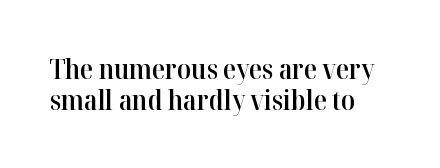
Q: Is the text bold? A: Semi-bold.
Q: Is the text italic (slanted)? A: No, it is upright.
Q: Is the text underlined? A: No.
Q: How is the paragraph aligned? A: Left-aligned.
Q: Is the spacing between letters normal or unusually wide? A: Normal.
Q: Is the spacing between lines tight, normal or loose? A: Tight.
